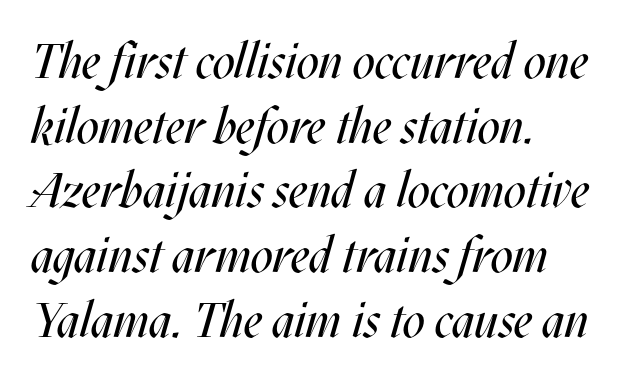
Q: Is the text bold? A: No.
Q: Is the text italic (slanted)? A: Yes, it leans right by about 17 degrees.
Q: Is the text underlined? A: No.
Q: Is the spacing between letters normal or unusually wide? A: Normal.
Q: Is the spacing between lines tight, normal or loose? A: Normal.
Q: Width (condensed, normal, or wide)? A: Condensed.
Q: Stroke contrast? A: Medium.
Q: x-height? A: Large.
Q: Monospaced? A: No.
